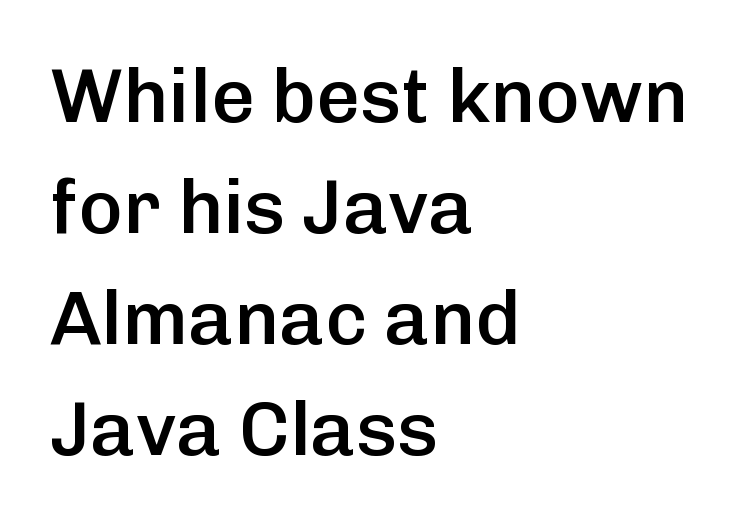
The image shows 76 px semibold sans-serif type, upright; set left-aligned, normal line spacing (1.46x), normal letter spacing, not underlined; low stroke contrast and a medium x-height.
